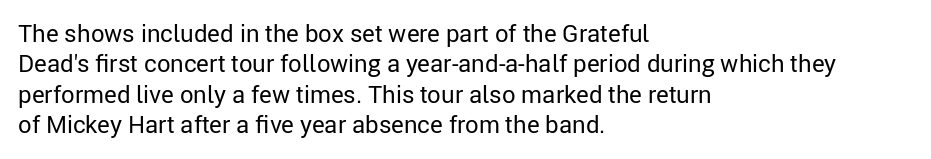
The image shows 24 px text type, upright; set left-aligned, normal line spacing (1.27x), normal letter spacing, not underlined.
